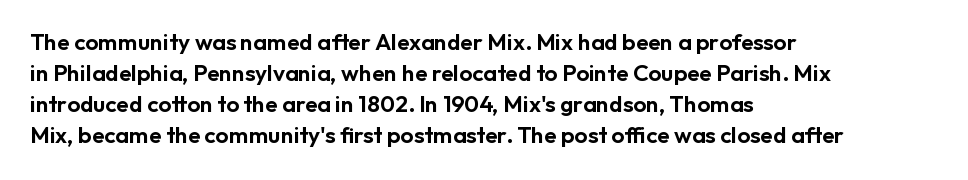
{"italic": "no", "underline": "no", "align": "left", "line_spacing": "normal", "line_spacing_ratio": 1.35, "letter_spacing": "normal", "letter_spacing_em": 0.0, "glyph_px": 23}
